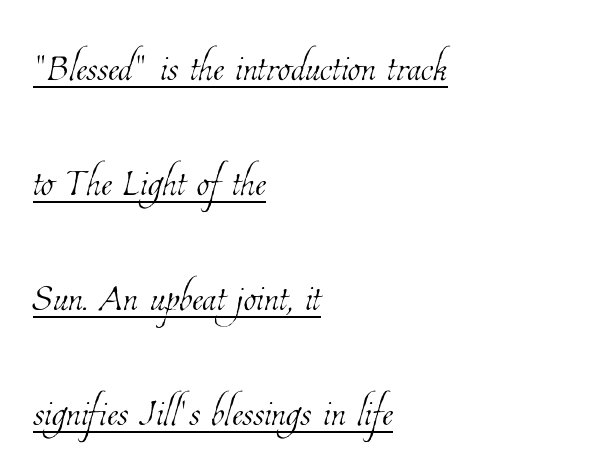
{"bold": "no", "weight": "thin", "width": "condensed", "stroke_contrast": "low", "x_height": "medium", "monospaced": "no", "underline": "yes", "align": "left", "line_spacing": "loose", "line_spacing_ratio": 2.21, "letter_spacing": "normal", "letter_spacing_em": 0.0, "glyph_px": 52}
